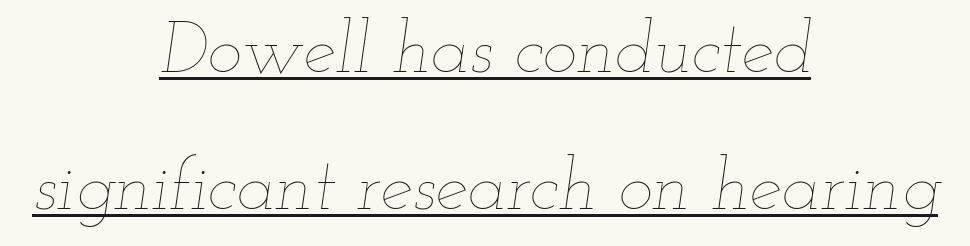
The image shows 73 px thin, wide type, italic (leaning right); set centered, line spacing 1.88x, normal letter spacing, underlined; low stroke contrast and a small x-height.
